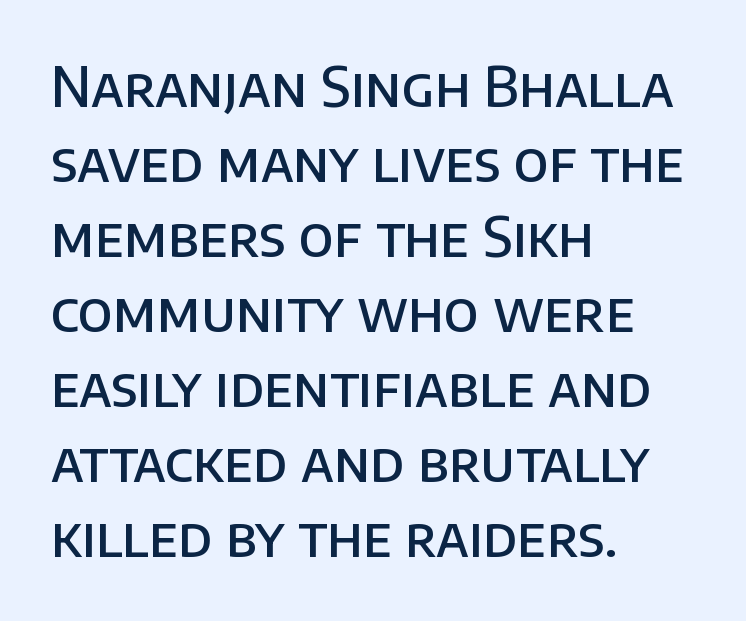
{"serif": "no", "italic": "no", "bold": "semi", "weight": "semibold", "width": "normal", "stroke_contrast": "low", "x_height": "large", "monospaced": "no", "underline": "no", "align": "left", "line_spacing": "normal", "line_spacing_ratio": 1.39, "letter_spacing": "normal", "letter_spacing_em": 0.0, "glyph_px": 54}
